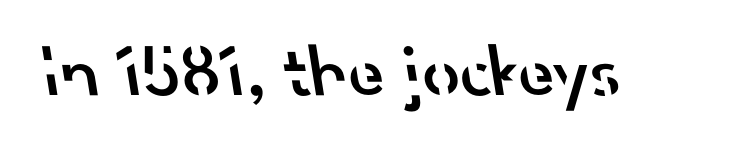
Q: Is the text bold? A: Semi-bold.
Q: Is the typeface a serif or a sans-serif typeface? A: Sans-serif.
Q: Is the text underlined? A: No.
Q: Is the spacing between letters normal or unusually wide? A: Normal.
Q: Width (condensed, normal, or wide)? A: Normal.
Q: Stroke contrast? A: Low.
Q: x-height? A: Small.
Q: Monospaced? A: No.
